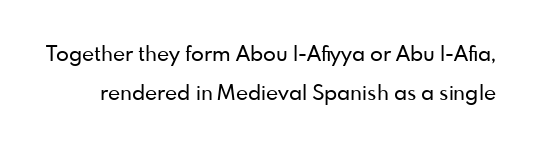
{"italic": "no", "underline": "no", "line_spacing_ratio": 1.86, "letter_spacing": "normal", "letter_spacing_em": 0.0, "glyph_px": 21}
